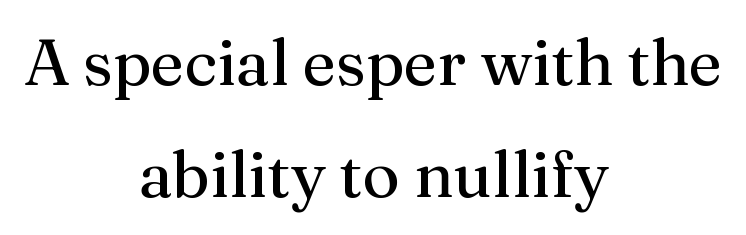
Old-style or modern, the face here clearly has serifs. The paragraph shown floats in the horizontal middle. The cut favours lightness, reaching ordinary text weight at its darkest. Italic? Not at all — the glyphs are vertical. Varying glyph widths throughout — classic text-font behaviour. No extra tracking has been applied to these lines.
